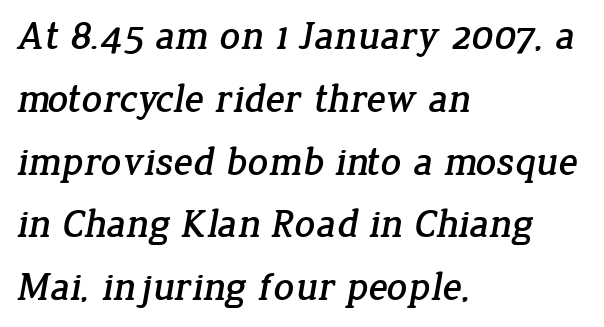
A typesetter would call this proportional, since set widths differ per character. The text block is weighted toward the left margin, trailing off unevenly rightward. Leading matches the norm, producing a regular column. You can tell from the footed stems that serif type was used.
